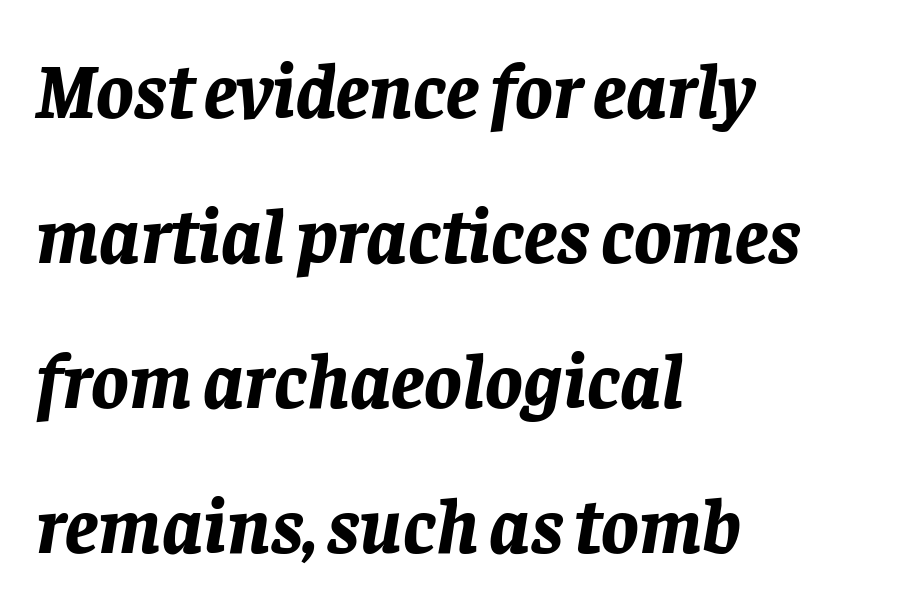
The image shows 78 px bold type, italic (leaning right); set left-aligned, line spacing 1.86x, normal letter spacing, not underlined; low stroke contrast and a large x-height.
